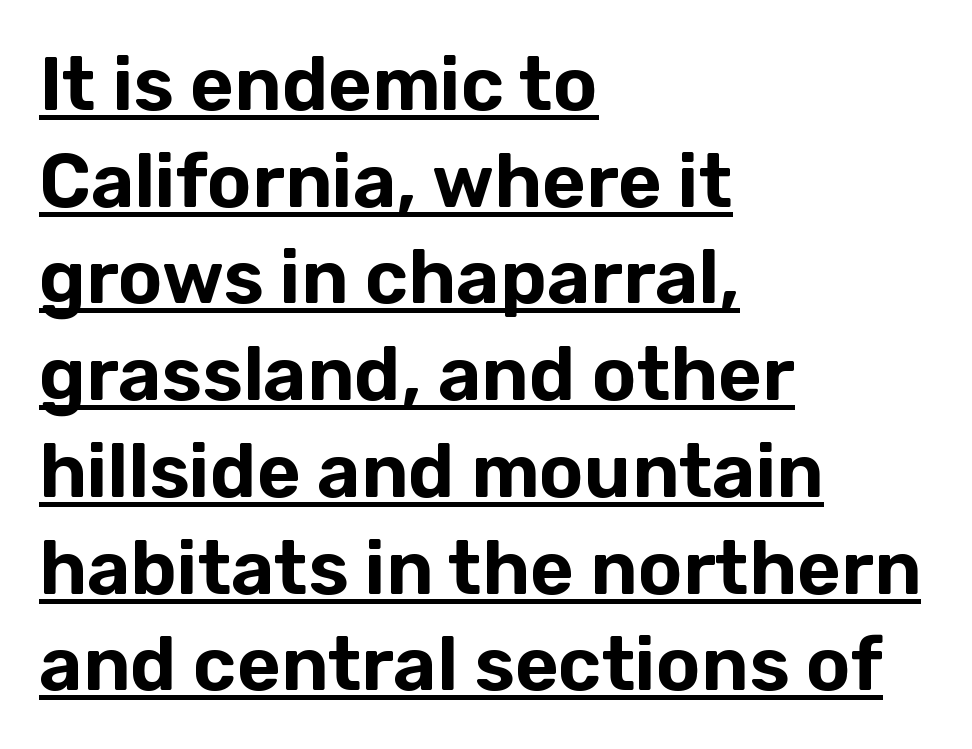
The image shows 75 px sans-serif type, upright; set left-aligned, normal line spacing (1.29x), normal letter spacing, underlined; low stroke contrast and a medium x-height.
